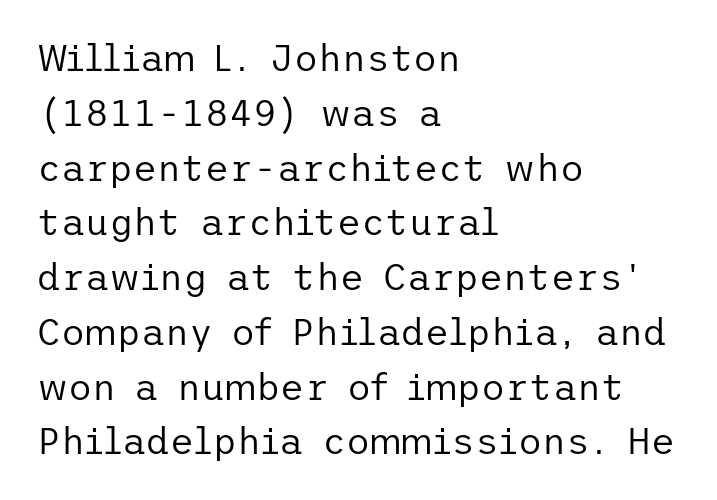
Serifs: no, the terminals of the letterforms are clean. Is the letter spacing exaggerated? No — it looks like the ordinary default. Posture: vertical. Clear beneath every line of the passage. Interline gaps are of average width in this sample. The lines are quadded left.
